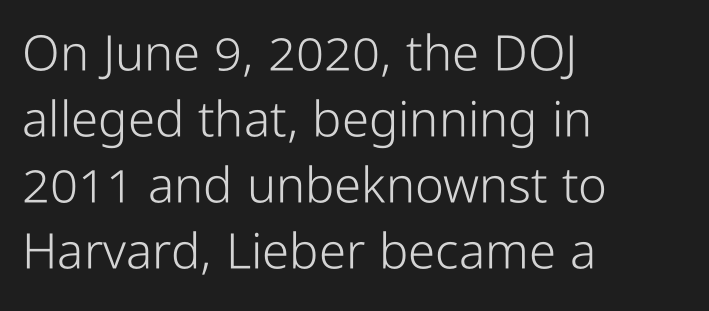
Q: Is the text bold? A: No.
Q: Is the text italic (slanted)? A: No, it is upright.
Q: Is the typeface a serif or a sans-serif typeface? A: Sans-serif.
Q: Is the text underlined? A: No.
Q: How is the paragraph aligned? A: Left-aligned.
Q: Is the spacing between letters normal or unusually wide? A: Normal.
Q: Is the spacing between lines tight, normal or loose? A: Normal.
Q: Width (condensed, normal, or wide)? A: Condensed.
Q: Stroke contrast? A: Low.
Q: x-height? A: Medium.
Q: Monospaced? A: No.
